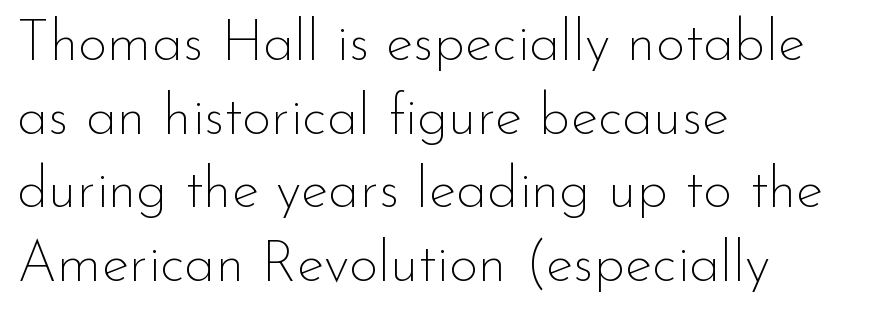
The image shows 57 px thin sans-serif type, upright; set left-aligned, normal line spacing (1.29x), normal letter spacing, not underlined; low stroke contrast and a small x-height.
